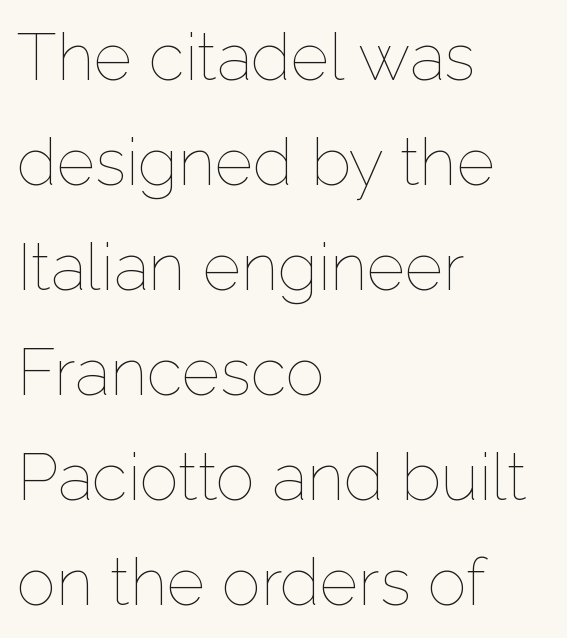
{"italic": "no", "bold": "no", "weight": "thin", "width": "normal", "stroke_contrast": "low", "x_height": "medium", "monospaced": "no", "underline": "no", "align": "left", "line_spacing": "normal", "line_spacing_ratio": 1.59, "letter_spacing": "normal", "letter_spacing_em": 0.0, "glyph_px": 66}
